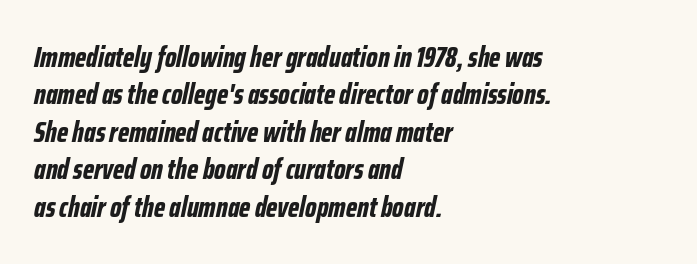
The image shows 29 px bold, condensed type, italic (leaning right); set left-aligned, normal line spacing (1.29x), normal letter spacing, not underlined; low stroke contrast and a medium x-height.
